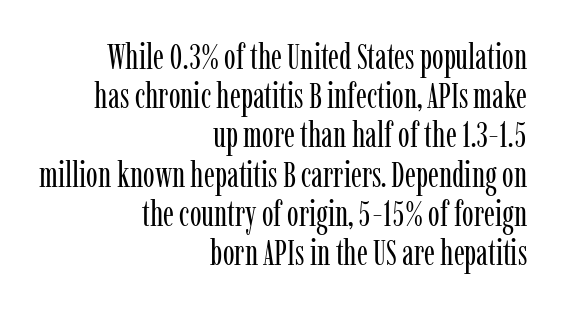
The font is comparable to plain body text, perhaps lighter. Think of a printed novel: that variable character pitch is what you see here. Honestly, the rows look squashed on top of each other. Unlike italic type, these characters show no tilt at all. Underlining? Definitely not there.
